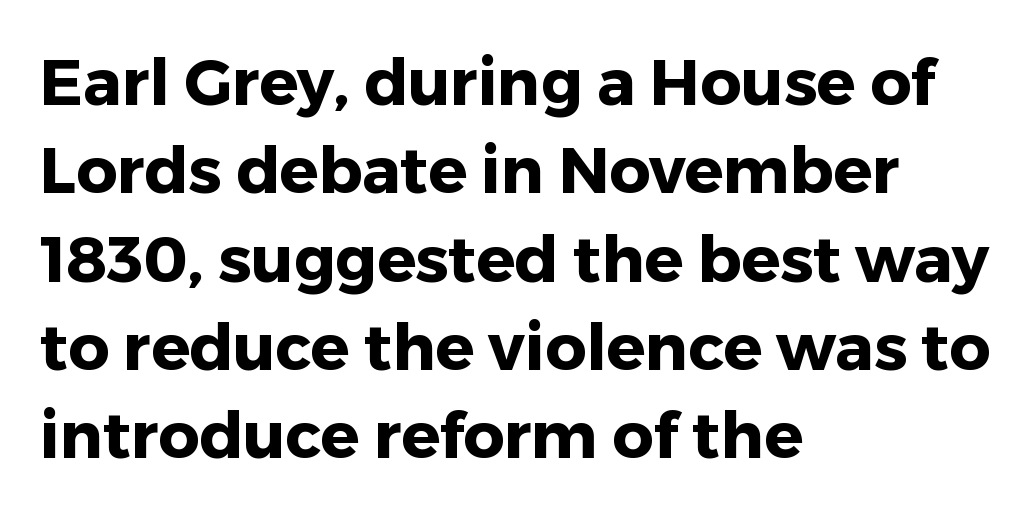
{"serif": "no", "italic": "no", "bold": "yes", "weight": "heavy", "width": "normal", "stroke_contrast": "low", "x_height": "medium", "monospaced": "no", "underline": "no", "align": "left", "line_spacing": "normal", "line_spacing_ratio": 1.38, "letter_spacing": "normal", "letter_spacing_em": 0.0, "glyph_px": 64}
